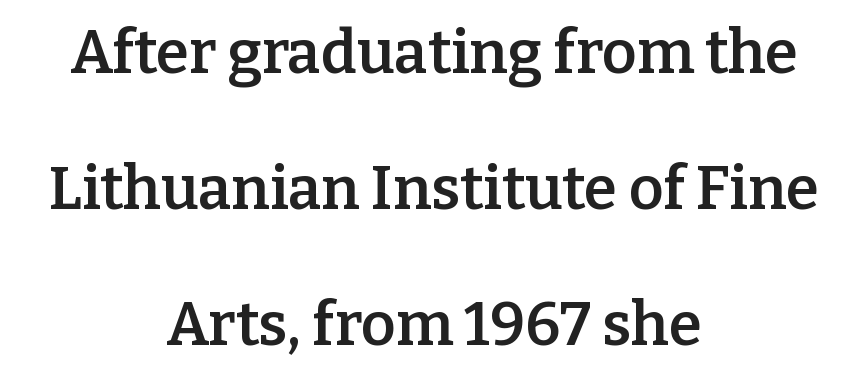
{"serif": "yes", "italic": "no", "bold": "semi", "weight": "semibold", "width": "normal", "stroke_contrast": "low", "x_height": "medium", "monospaced": "no", "underline": "no", "align": "center", "line_spacing": "loose", "line_spacing_ratio": 2.27, "letter_spacing": "normal", "letter_spacing_em": 0.0, "glyph_px": 60}
